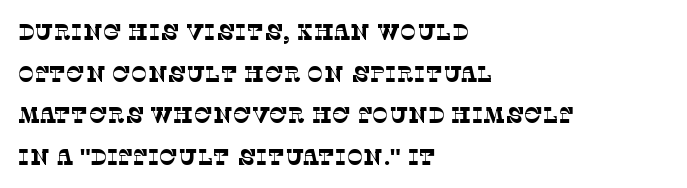
Q: Is the text bold? A: No.
Q: Is the text underlined? A: No.
Q: How is the paragraph aligned? A: Left-aligned.
Q: Is the spacing between letters normal or unusually wide? A: Normal.
